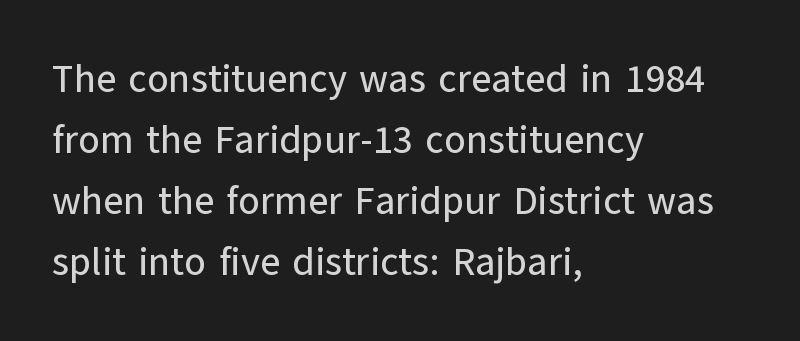
Are there feet on the stems? There aren't — it's a sans. The face used here is proportionally spaced, like ordinary book or web type. The tracking reads as untouched default to a designer's eye. A typesetter would mark this as roman, not italic.
